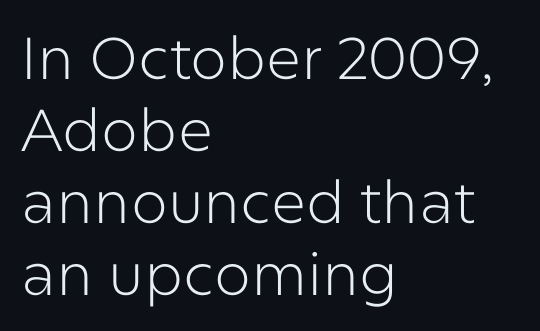
{"serif": "no", "italic": "no", "bold": "no", "weight": "light", "width": "normal", "stroke_contrast": "low", "x_height": "medium", "monospaced": "no", "underline": "no", "align": "left", "line_spacing_ratio": 1.22, "letter_spacing": "normal", "letter_spacing_em": 0.0, "glyph_px": 59}
